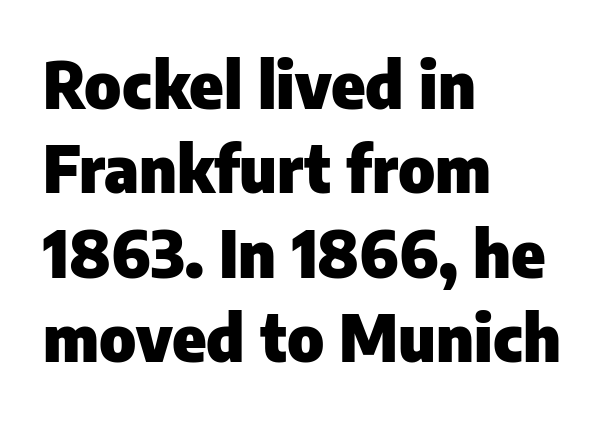
Default kerning and tracking; the words read as compact shapes. Is there any slant? The stems are plumb. To sum up the face: it is a sans, with no serifs. Lines of text with bare space underneath. The paragraph shown leans on its left margin. The characters look thick and weighty, a clear bold.
